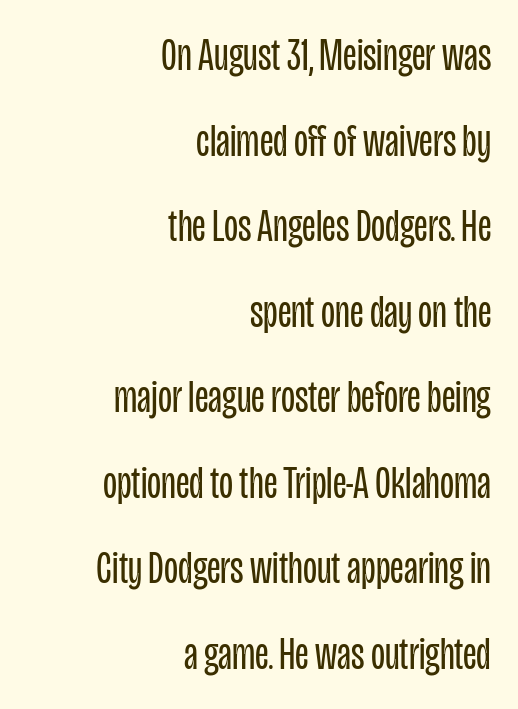
The zone under the glyphs is completely vacant. The designer went with a sans here, leaving each stem footless. Ordinary non-slanted type is in use. Letter spacing: default.
